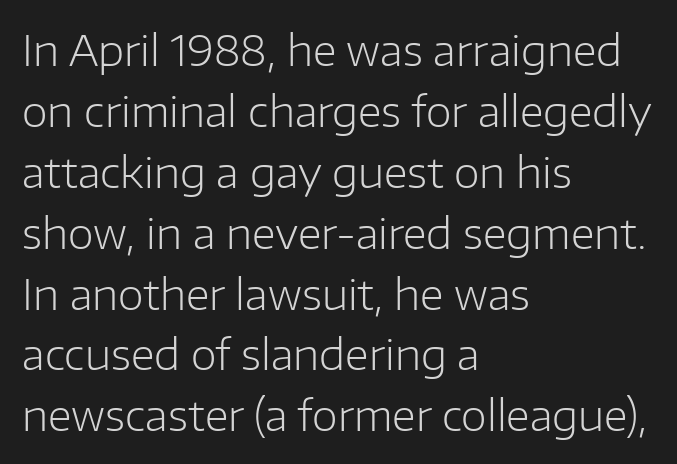
Q: Is the text bold? A: No.
Q: Is the text italic (slanted)? A: No, it is upright.
Q: Is the typeface a serif or a sans-serif typeface? A: Sans-serif.
Q: Is the text underlined? A: No.
Q: How is the paragraph aligned? A: Left-aligned.
Q: Is the spacing between letters normal or unusually wide? A: Normal.
Q: Is the spacing between lines tight, normal or loose? A: Normal.
Q: Width (condensed, normal, or wide)? A: Normal.
Q: Stroke contrast? A: Low.
Q: x-height? A: Medium.
Q: Monospaced? A: No.
